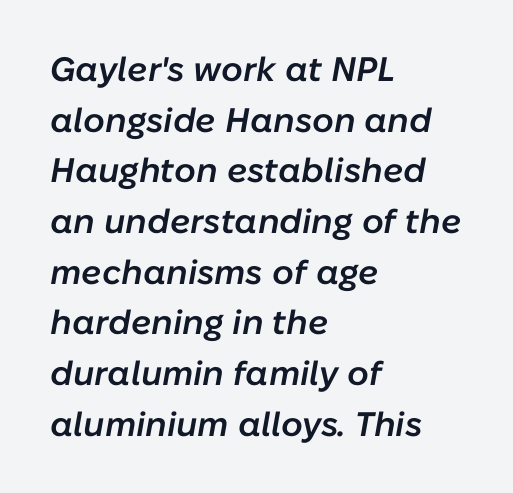
Rule under the text: the space is simply empty. Looking at the ascenders, they clearly lean. The face used here is proportionally spaced, like ordinary book or web type. The rag falls on the right side of this text block. Default kerning and tracking; the words read as compact shapes. The sample has been set in demibold, a notch under bold.
